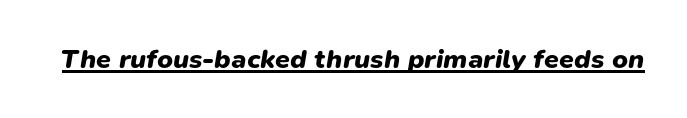
{"italic": "yes", "lean": "right", "slant_degrees": 9, "bold": "yes", "underline": "yes", "letter_spacing": "normal", "letter_spacing_em": 0.0, "glyph_px": 27}
